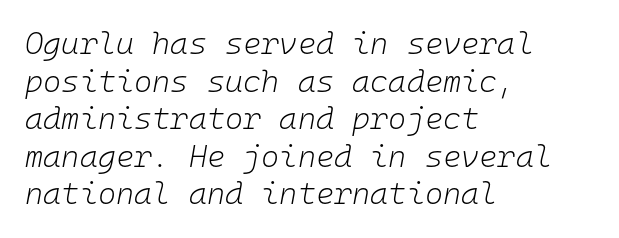
The image shows 31 px light type, italic (leaning right), monospaced; set left-aligned, line spacing 1.21x, normal letter spacing, not underlined; low stroke contrast and a medium x-height.
